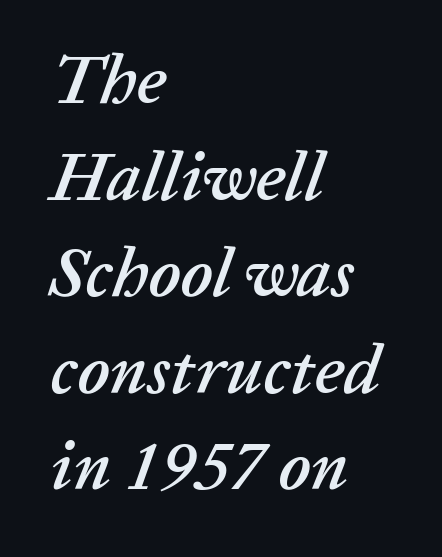
{"italic": "yes", "lean": "right", "slant_degrees": 20, "width": "normal", "stroke_contrast": "low", "x_height": "medium", "monospaced": "no", "underline": "no", "align": "left", "line_spacing": "normal", "line_spacing_ratio": 1.4, "letter_spacing": "normal", "letter_spacing_em": 0.0, "glyph_px": 69}
